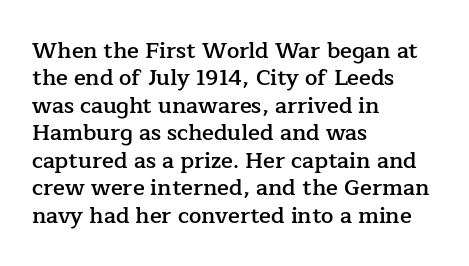
Q: Is the text bold? A: Semi-bold.
Q: Is the text italic (slanted)? A: No, it is upright.
Q: Is the text underlined? A: No.
Q: How is the paragraph aligned? A: Left-aligned.
Q: Is the spacing between letters normal or unusually wide? A: Normal.
Q: Is the spacing between lines tight, normal or loose? A: Normal.
